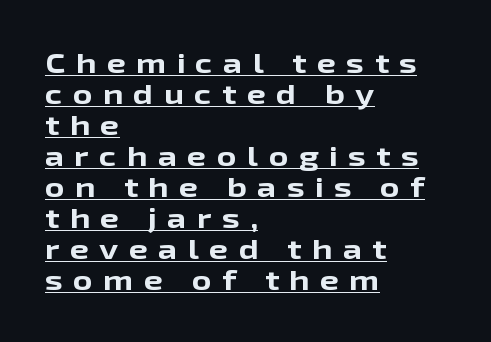
Horizontal bands of white between lines are thin slivers. You could only call the tracking loose — the letters float apart. Is there any slant? The stems are plumb. Notice how the passage keeps a crisp vertical edge on the left only.
